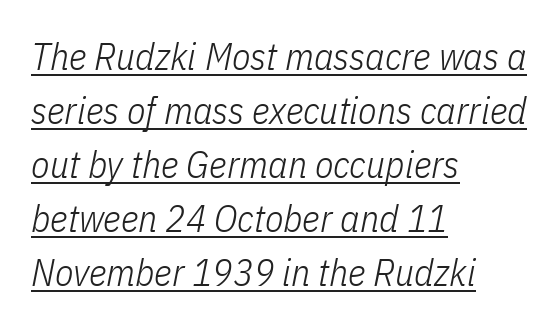
Proportional: the letters do not fall into vertical columns. The ragged edge is on the right, which tells us the setting is flush left. Emphasis-style slanted type is in use. Caption: standard tracking, unaltered. Somebody hit Ctrl+U on this one — the words are underlined.
